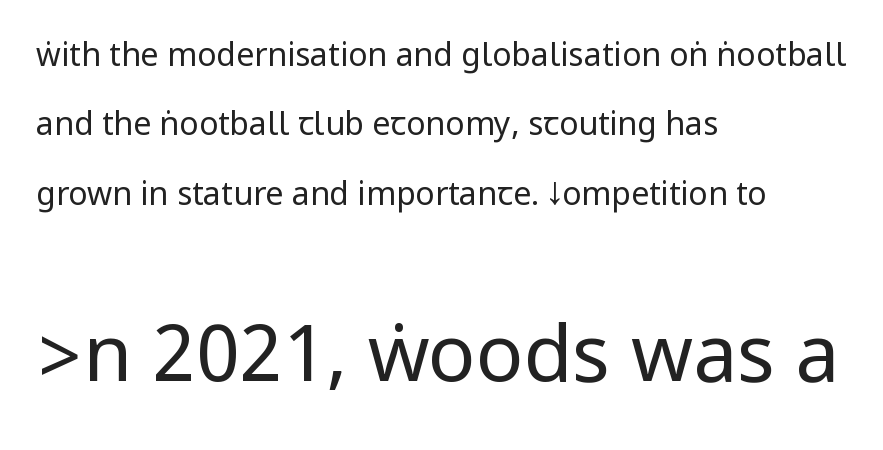
{"serif": "no", "italic": "no", "bold": "no", "weight": "regular", "width": "condensed", "stroke_contrast": "low", "underline": "no", "align": "left", "line_spacing": "loose", "line_spacing_ratio": 2.17, "letter_spacing": "normal", "letter_spacing_em": 0.0, "larger_block": "second", "size_ratio": 2.47, "glyph_px": 79}
